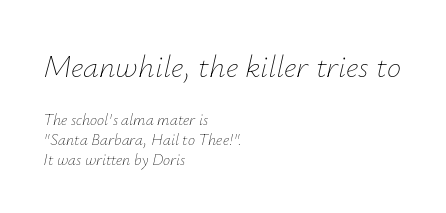
{"italic": "yes", "lean": "right", "slant_degrees": 12, "bold": "no", "weight": "thin", "width": "normal", "stroke_contrast": "low", "x_height": "small", "monospaced": "no", "underline": "no", "align": "left", "line_spacing_ratio": 1.24, "letter_spacing": "normal", "letter_spacing_em": 0.0, "larger_block": "first", "size_ratio": 2.0, "glyph_px": 32}
